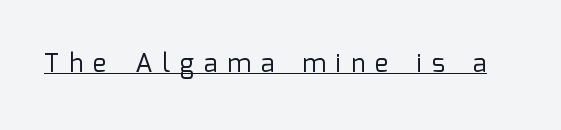
{"italic": "no", "bold": "no", "underline": "yes", "letter_spacing": "wide", "letter_spacing_em": 0.38, "glyph_px": 26}
